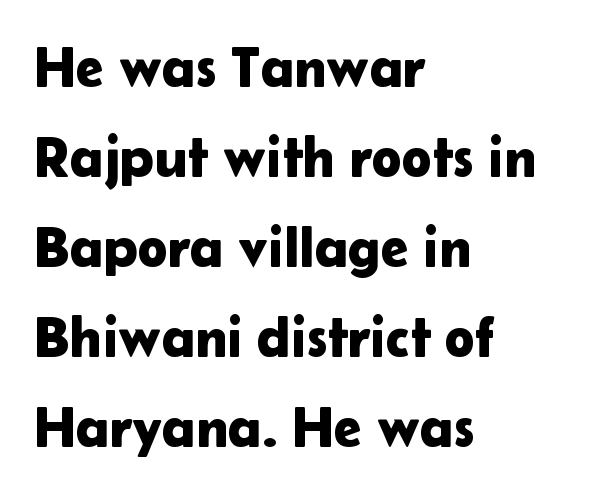
The leading is moderate, giving the passage an even texture. Each letter's strokes conclude bluntly, with no projecting serifs. Check the space under the baseline: it is left empty. Notice how the stems are strictly vertical — no italics here. Alignment: flush left. This sample has the flowing, uneven cadence of proportional lettering.
